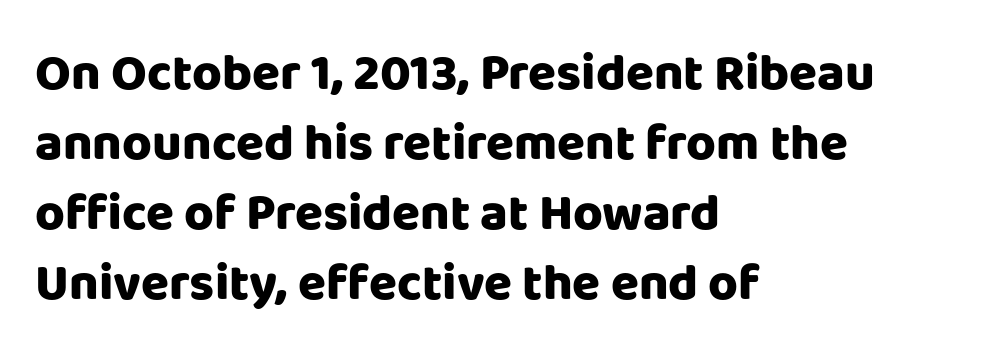
Q: Is the text bold? A: Yes.
Q: Is the text italic (slanted)? A: No, it is upright.
Q: Is the typeface a serif or a sans-serif typeface? A: Sans-serif.
Q: Is the text underlined? A: No.
Q: How is the paragraph aligned? A: Left-aligned.
Q: Is the spacing between letters normal or unusually wide? A: Normal.
Q: Is the spacing between lines tight, normal or loose? A: Normal.
Q: Width (condensed, normal, or wide)? A: Normal.
Q: Stroke contrast? A: Low.
Q: x-height? A: Large.
Q: Monospaced? A: No.
